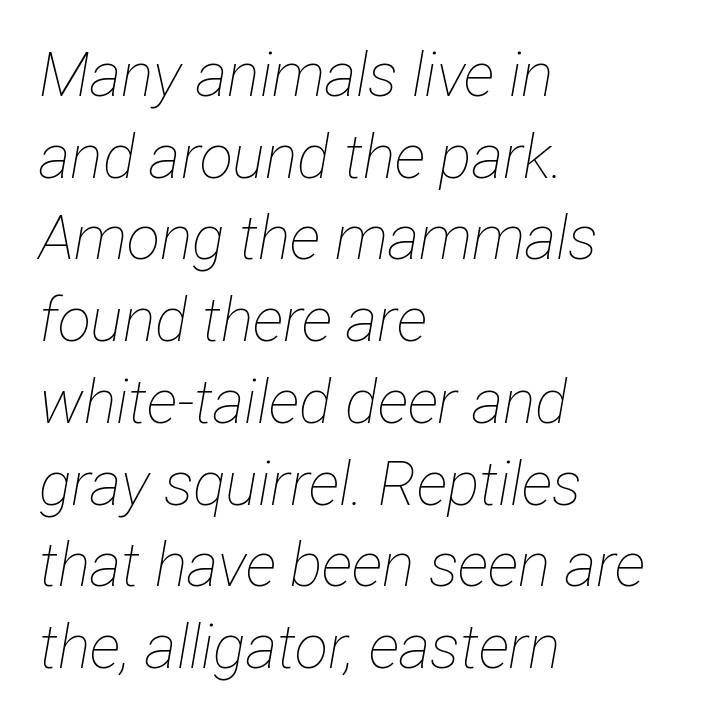
{"italic": "yes", "lean": "right", "slant_degrees": 12, "bold": "no", "weight": "thin", "width": "condensed", "stroke_contrast": "low", "x_height": "medium", "monospaced": "no", "underline": "no", "align": "left", "line_spacing": "normal", "line_spacing_ratio": 1.34, "letter_spacing": "normal", "letter_spacing_em": 0.0, "glyph_px": 61}
